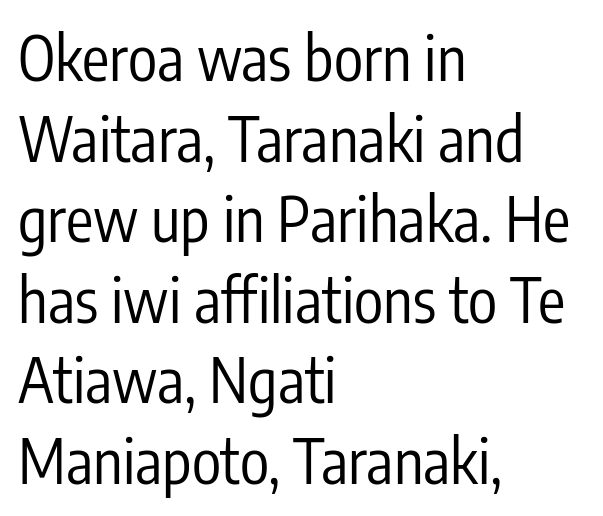
{"serif": "no", "italic": "no", "bold": "no", "weight": "regular", "width": "condensed", "stroke_contrast": "low", "x_height": "medium", "monospaced": "no", "underline": "no", "align": "left", "line_spacing": "normal", "line_spacing_ratio": 1.32, "letter_spacing": "normal", "letter_spacing_em": 0.0, "glyph_px": 61}
